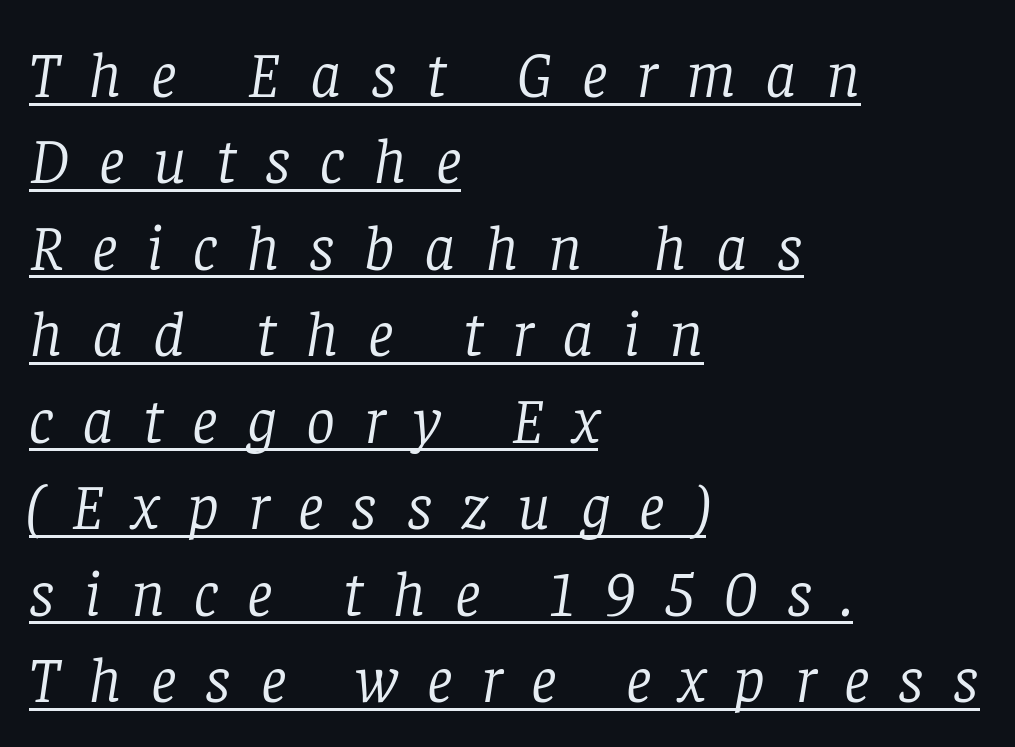
The image shows 65 px light serif type, italic (leaning right); set left-aligned, normal line spacing (1.33x), unusually wide letter spacing (+0.45 em), underlined; low stroke contrast and a large x-height.
